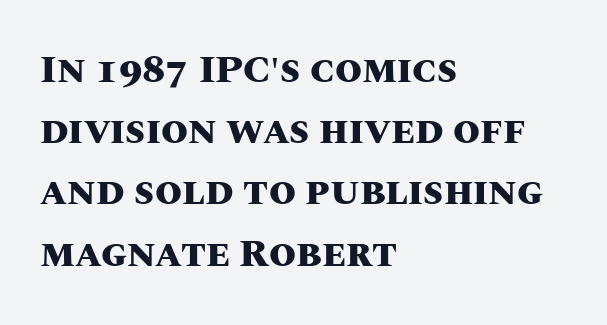
Q: Is the text bold? A: Yes.
Q: Is the text italic (slanted)? A: No, it is upright.
Q: Is the text underlined? A: No.
Q: How is the paragraph aligned? A: Left-aligned.
Q: Is the spacing between letters normal or unusually wide? A: Normal.
Q: Is the spacing between lines tight, normal or loose? A: Normal.
Q: Width (condensed, normal, or wide)? A: Normal.
Q: Stroke contrast? A: Medium.
Q: x-height? A: Large.
Q: Monospaced? A: No.
